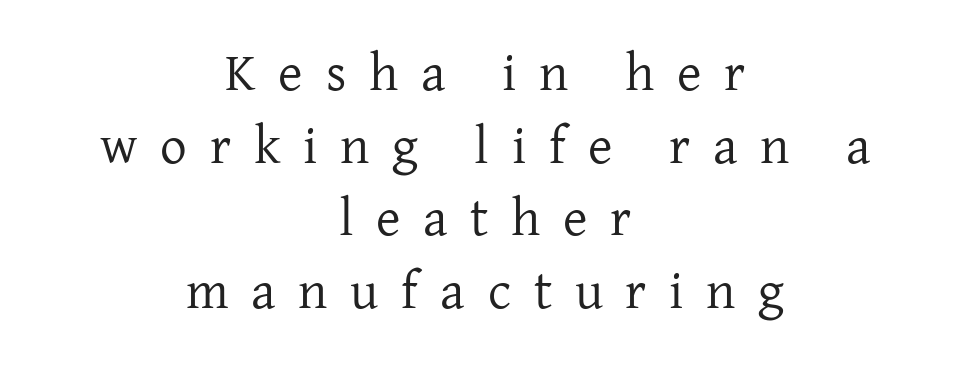
The image shows 53 px regular-weight serif type, upright; set centered, normal line spacing (1.37x), unusually wide letter spacing (+0.43 em), not underlined; low stroke contrast and a medium x-height.
